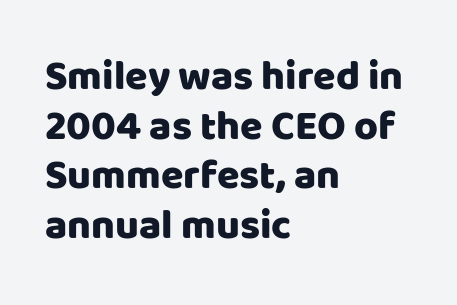
Do the letters lean? They stand straight. Alignment: flush left. Look at the tracking — it's just the regular setting, nothing added. The letters advance in unequal steps, a hallmark of proportional type. Each letter's strokes conclude bluntly, with no projecting serifs. Any mark beneath the type? The region is blank.
